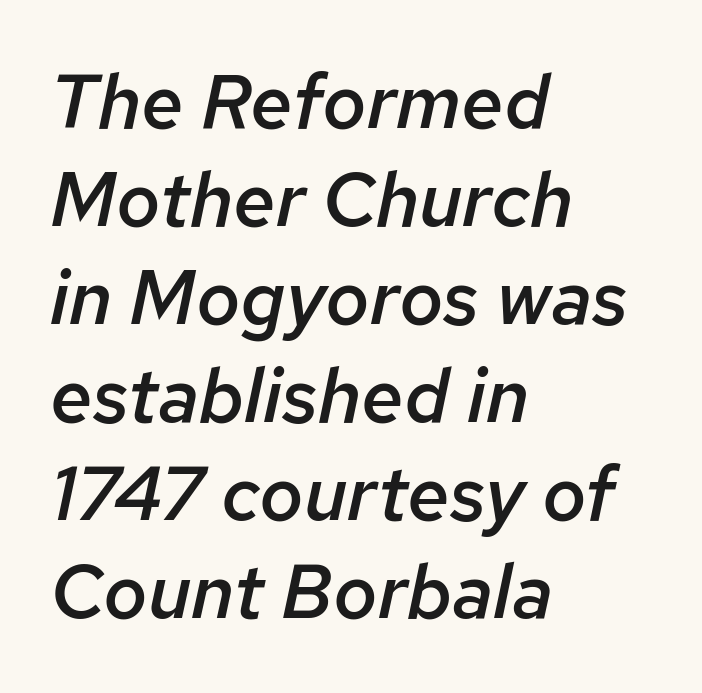
{"italic": "yes", "lean": "right", "slant_degrees": 12, "bold": "semi", "weight": "semibold", "width": "normal", "stroke_contrast": "low", "x_height": "medium", "monospaced": "no", "underline": "no", "align": "left", "line_spacing": "normal", "line_spacing_ratio": 1.29, "letter_spacing": "normal", "letter_spacing_em": 0.0, "glyph_px": 76}
